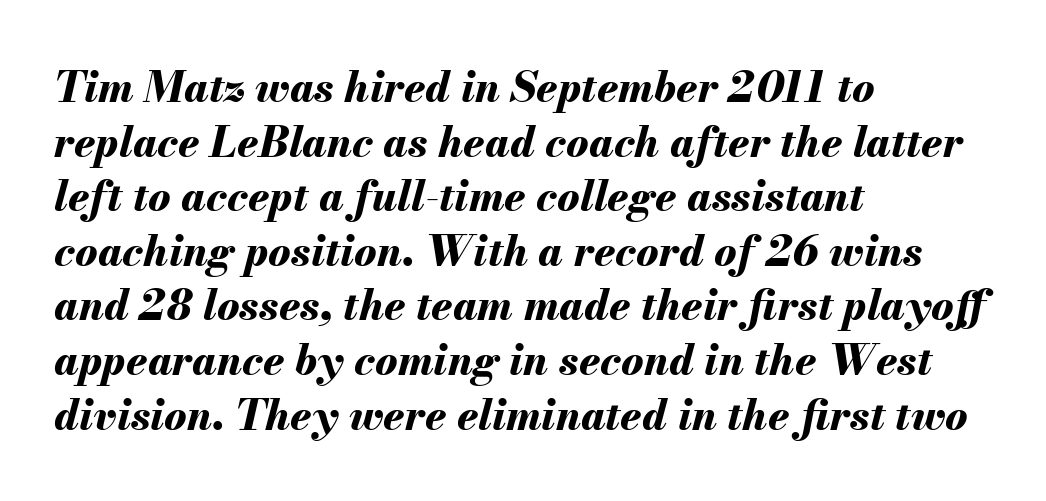
Q: Is the text bold? A: Yes.
Q: Is the text italic (slanted)? A: Yes, it leans right by about 13 degrees.
Q: Is the text underlined? A: No.
Q: How is the paragraph aligned? A: Left-aligned.
Q: Is the spacing between letters normal or unusually wide? A: Normal.
Q: Is the spacing between lines tight, normal or loose? A: Normal.
Q: Width (condensed, normal, or wide)? A: Normal.
Q: Stroke contrast? A: Medium.
Q: x-height? A: Small.
Q: Monospaced? A: No.
